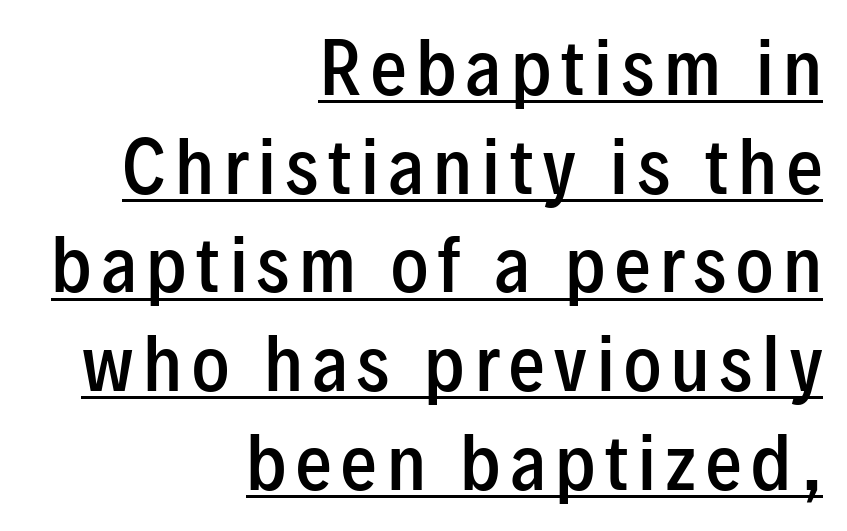
The lines in this sample share a right terminus and differ only in where they begin. Weight check: semibold — heavier than regular, not quite bold. Baseline-to-baseline distance is the conventional proportion of letter height. Underlining? Definitely there. Character widths vary here, with narrow letters taking less room than wide ones. This is sans-serif lettering, the kind often seen on screens and signage.
